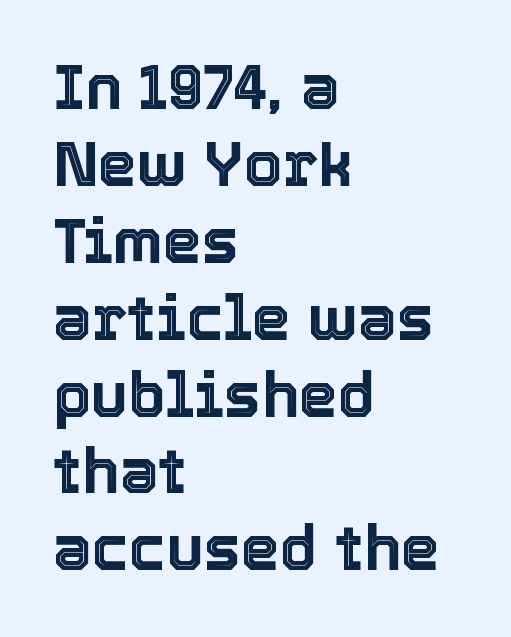
{"italic": "no", "width": "normal", "x_height": "medium", "monospaced": "no", "underline": "no", "align": "left", "line_spacing_ratio": 1.24, "letter_spacing": "normal", "letter_spacing_em": 0.0, "glyph_px": 62}
